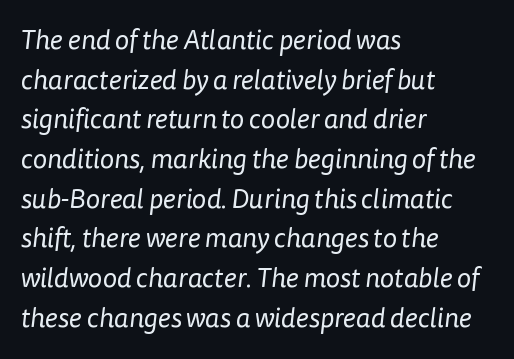
Summary of weight: not heavy and not bold. Quick note: underline off. These lines keep a tight, regular rhythm from letter to letter. Alignment: flush left.
